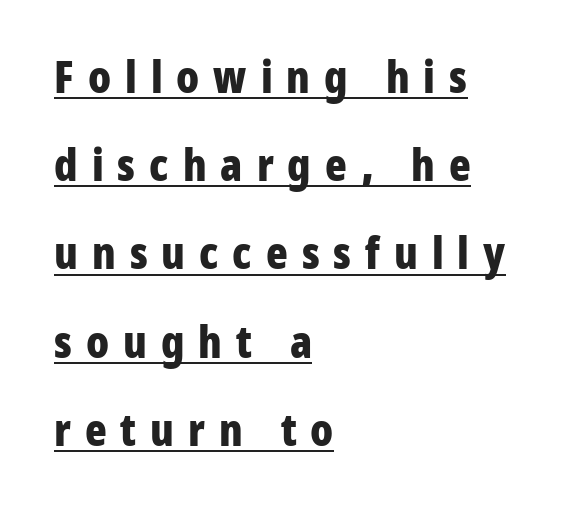
Each line of the rendering has a horizontal stroke beneath the glyphs. Character widths vary here, with narrow letters taking less room than wide ones. These lines stack with their left ends in a neat column. This is the regular roman posture of the typeface.
